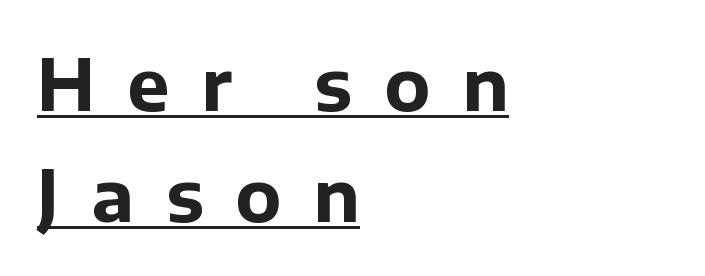
Q: Is the text bold? A: Yes.
Q: Is the text italic (slanted)? A: No, it is upright.
Q: Is the typeface a serif or a sans-serif typeface? A: Sans-serif.
Q: Is the text underlined? A: Yes.
Q: How is the paragraph aligned? A: Left-aligned.
Q: Is the spacing between letters normal or unusually wide? A: Unusually wide.
Q: Is the spacing between lines tight, normal or loose? A: Normal.
Q: Width (condensed, normal, or wide)? A: Normal.
Q: Stroke contrast? A: Low.
Q: x-height? A: Medium.
Q: Monospaced? A: No.
